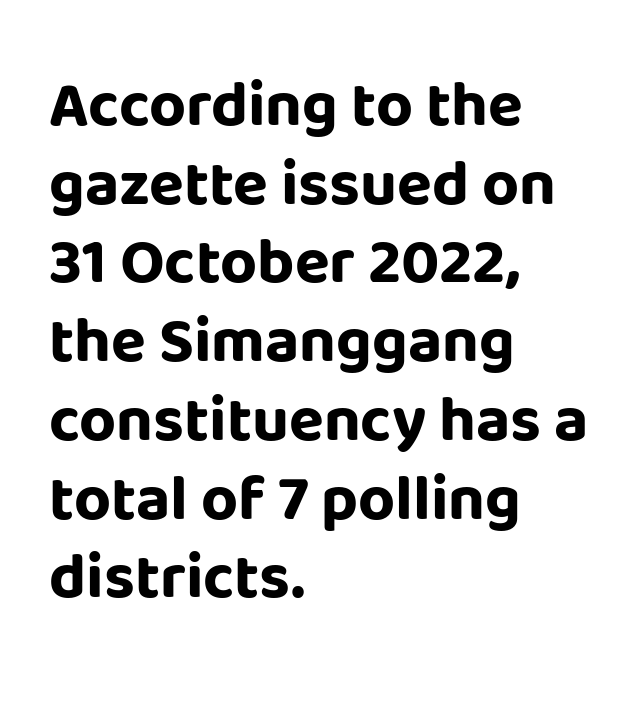
Q: Is the text bold? A: Yes.
Q: Is the text italic (slanted)? A: No, it is upright.
Q: Is the typeface a serif or a sans-serif typeface? A: Sans-serif.
Q: Is the text underlined? A: No.
Q: How is the paragraph aligned? A: Left-aligned.
Q: Is the spacing between letters normal or unusually wide? A: Normal.
Q: Width (condensed, normal, or wide)? A: Normal.
Q: Stroke contrast? A: Low.
Q: x-height? A: Large.
Q: Monospaced? A: No.
